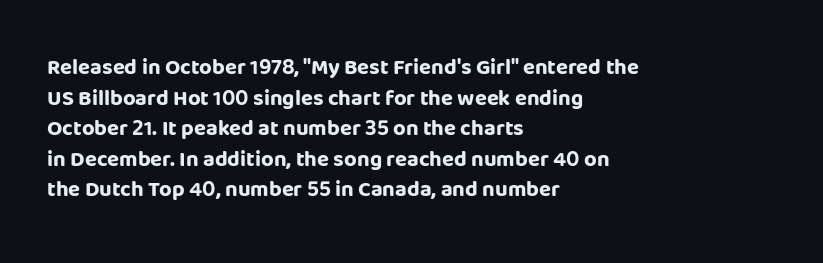
The image shows 22 px bold type, upright; set left-aligned, normal line spacing (1.39x), normal letter spacing, not underlined.
